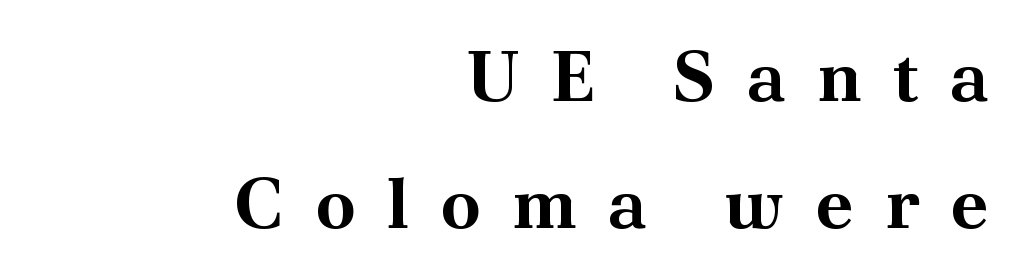
The image shows 72 px bold serif type, upright; set right-aligned, line spacing 1.77x, unusually wide letter spacing (+0.43 em), not underlined; medium stroke contrast and a small x-height.
